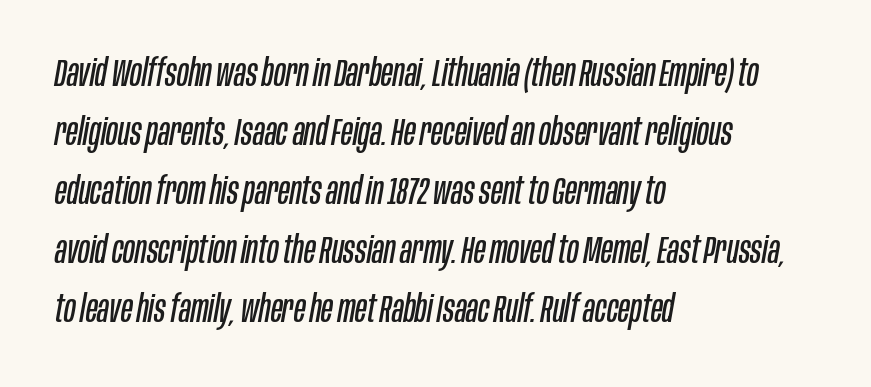
The image shows 38 px regular-weight, condensed type, italic (leaning right); set left-aligned, normal line spacing (1.55x), normal letter spacing, not underlined; low stroke contrast and a large x-height.
